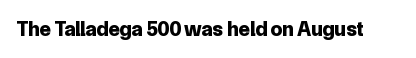
The image shows 21 px bold type, upright; set normal letter spacing, not underlined.
